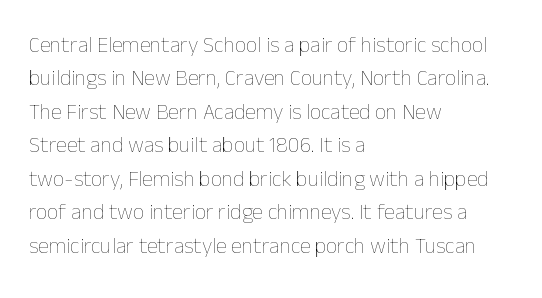
Summary of vertical rhythm: regular, with standard interline spacing. No extra ink here — the face is not bold. Quick note: not italic, upright. Horizontal alignment here is leftward, the default for most running prose.
